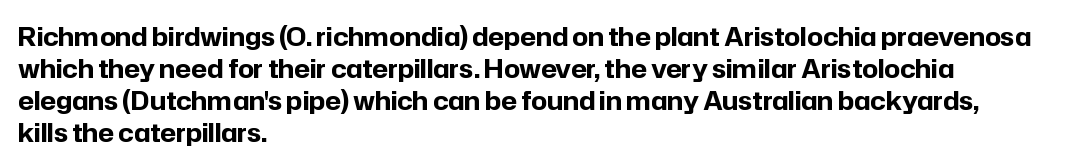
{"italic": "no", "bold": "yes", "underline": "no", "align": "left", "line_spacing": "normal", "line_spacing_ratio": 1.28, "letter_spacing": "normal", "letter_spacing_em": 0.0, "glyph_px": 25}
